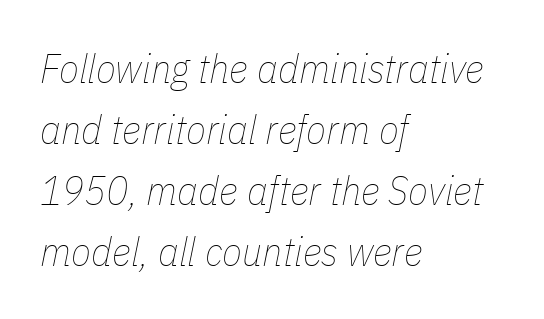
{"italic": "yes", "lean": "right", "slant_degrees": 11, "bold": "no", "weight": "thin", "width": "condensed", "stroke_contrast": "low", "x_height": "medium", "monospaced": "no", "underline": "no", "align": "left", "line_spacing": "normal", "line_spacing_ratio": 1.49, "letter_spacing": "normal", "letter_spacing_em": 0.0, "glyph_px": 41}
